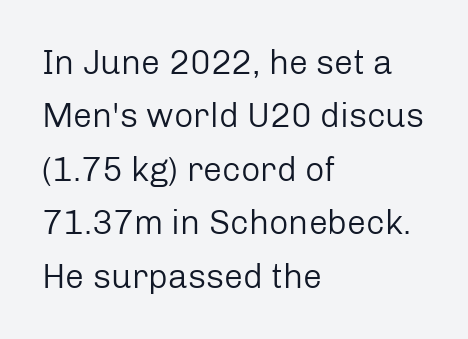
The font's upright variant was chosen for this text. Heft: none added — not bold. The characters display no serif detailing; their extremities are plain. Clear beneath every line of the passage. Here the designer chose a conventional face with non-uniform glyph widths.
